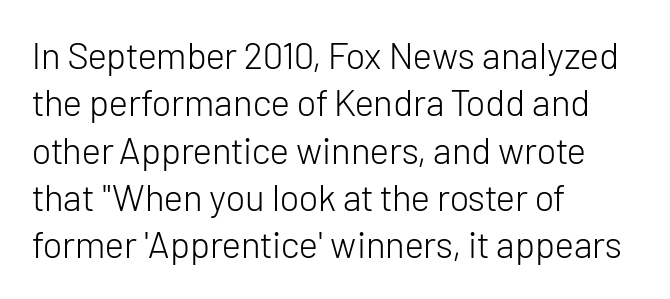
Q: Is the text bold? A: No.
Q: Is the text italic (slanted)? A: No, it is upright.
Q: Is the typeface a serif or a sans-serif typeface? A: Sans-serif.
Q: Is the text underlined? A: No.
Q: How is the paragraph aligned? A: Left-aligned.
Q: Is the spacing between letters normal or unusually wide? A: Normal.
Q: Is the spacing between lines tight, normal or loose? A: Normal.
Q: Width (condensed, normal, or wide)? A: Normal.
Q: Stroke contrast? A: Low.
Q: x-height? A: Medium.
Q: Monospaced? A: No.
